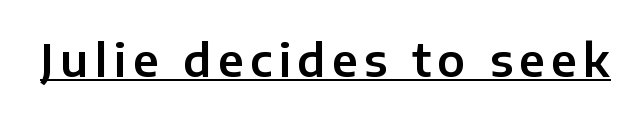
Q: Is the text italic (slanted)? A: No, it is upright.
Q: Is the typeface a serif or a sans-serif typeface? A: Sans-serif.
Q: Is the text underlined? A: Yes.
Q: Width (condensed, normal, or wide)? A: Normal.
Q: Stroke contrast? A: Low.
Q: x-height? A: Medium.
Q: Monospaced? A: No.
